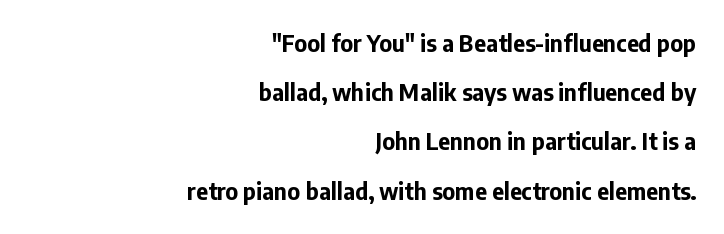
{"italic": "no", "bold": "yes", "underline": "no", "align": "right", "line_spacing": "loose", "line_spacing_ratio": 2.14, "letter_spacing": "normal", "letter_spacing_em": 0.0, "glyph_px": 23}
